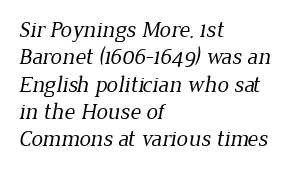
Compared with typical body copy, the letter spacing here is the same. Descender tails drop into unmarked territory. Does the copy run flush right? No — it runs flush left. The letterforms sit at book weight or below.
